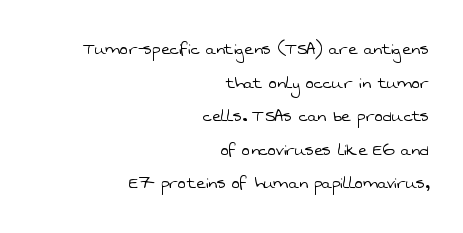
Q: Is the text bold? A: No.
Q: Is the text underlined? A: No.
Q: How is the paragraph aligned? A: Right-aligned.
Q: Is the spacing between letters normal or unusually wide? A: Normal.
Q: Is the spacing between lines tight, normal or loose? A: Normal.
